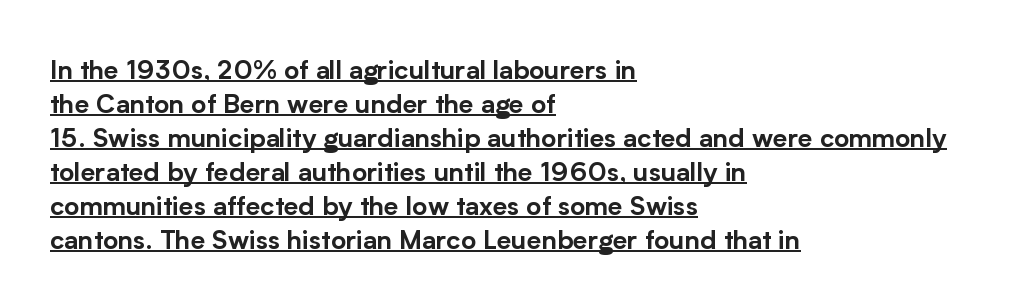
Q: Is the text italic (slanted)? A: No, it is upright.
Q: Is the text underlined? A: Yes.
Q: How is the paragraph aligned? A: Left-aligned.
Q: Is the spacing between letters normal or unusually wide? A: Normal.
Q: Is the spacing between lines tight, normal or loose? A: Normal.
